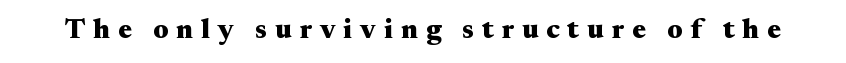
Q: Is the text bold? A: Yes.
Q: Is the text italic (slanted)? A: No, it is upright.
Q: Is the typeface a serif or a sans-serif typeface? A: Serif.
Q: Is the text underlined? A: No.
Q: Is the spacing between letters normal or unusually wide? A: Unusually wide.
Q: Width (condensed, normal, or wide)? A: Wide.
Q: Stroke contrast? A: Medium.
Q: x-height? A: Small.
Q: Monospaced? A: No.
